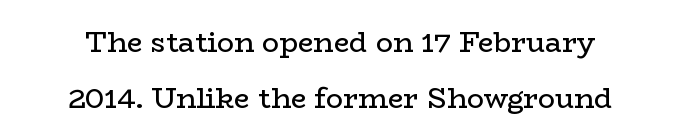
{"serif": "yes", "italic": "no", "bold": "no", "weight": "regular", "width": "wide", "stroke_contrast": "low", "x_height": "medium", "monospaced": "no", "underline": "no", "line_spacing": "loose", "line_spacing_ratio": 2.0, "letter_spacing": "normal", "letter_spacing_em": 0.0, "glyph_px": 28}
